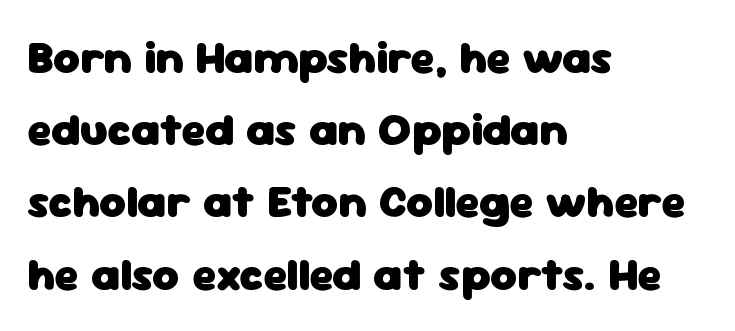
Q: Is the text bold? A: Yes.
Q: Is the text italic (slanted)? A: No, it is upright.
Q: Is the typeface a serif or a sans-serif typeface? A: Sans-serif.
Q: Is the text underlined? A: No.
Q: How is the paragraph aligned? A: Left-aligned.
Q: Is the spacing between letters normal or unusually wide? A: Normal.
Q: Is the spacing between lines tight, normal or loose? A: Normal.
Q: Width (condensed, normal, or wide)? A: Normal.
Q: Stroke contrast? A: Low.
Q: x-height? A: Medium.
Q: Monospaced? A: No.
